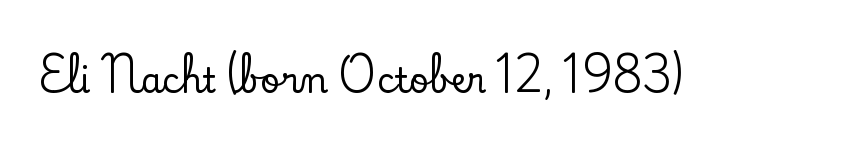
The image shows 34 px serif type, upright; set normal letter spacing, not underlined; low stroke contrast and a small x-height.
